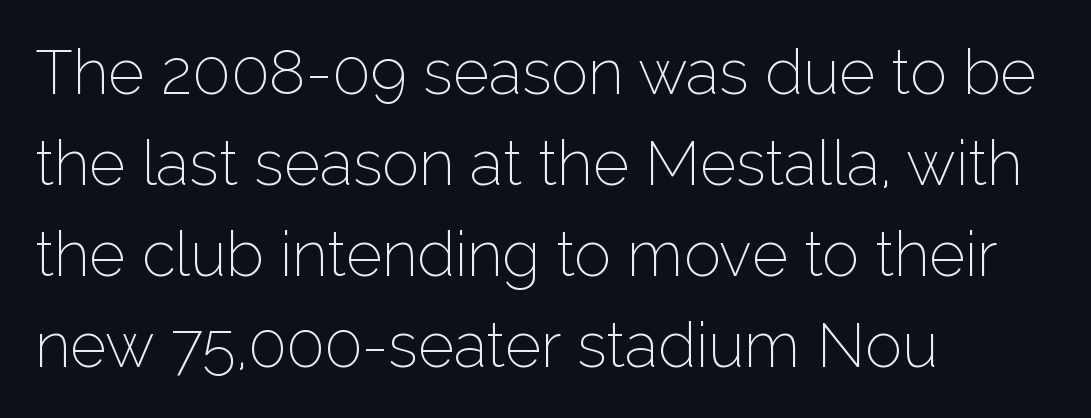
Q: Is the text bold? A: No.
Q: Is the text italic (slanted)? A: No, it is upright.
Q: Is the typeface a serif or a sans-serif typeface? A: Sans-serif.
Q: Is the text underlined? A: No.
Q: How is the paragraph aligned? A: Left-aligned.
Q: Is the spacing between letters normal or unusually wide? A: Normal.
Q: Is the spacing between lines tight, normal or loose? A: Normal.
Q: Width (condensed, normal, or wide)? A: Normal.
Q: Stroke contrast? A: Low.
Q: x-height? A: Medium.
Q: Monospaced? A: No.
